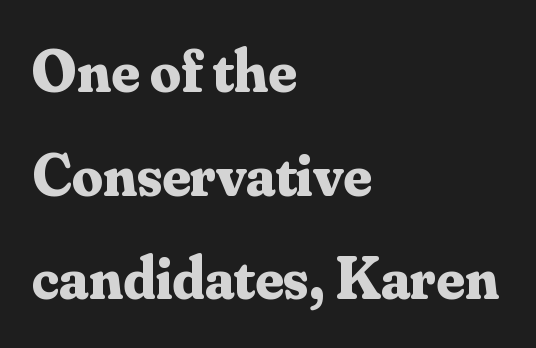
{"serif": "yes", "italic": "no", "bold": "yes", "weight": "bold", "width": "normal", "stroke_contrast": "medium", "x_height": "small", "monospaced": "no", "underline": "no", "align": "left", "line_spacing": "normal", "line_spacing_ratio": 1.7, "letter_spacing": "normal", "letter_spacing_em": 0.0, "glyph_px": 61}
